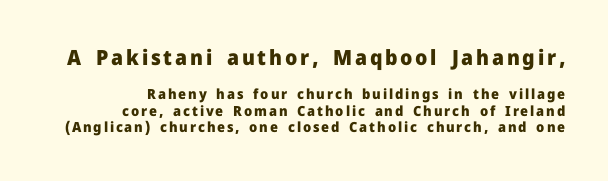
This is the regular roman posture of the typeface. Compared with a flush-left layout, this one pins lines to the opposite, right side. Here the first block reads like a headline and the second like body copy. Descenders hang freely into open space. Pretty heavy lettering here — definitely bold.
